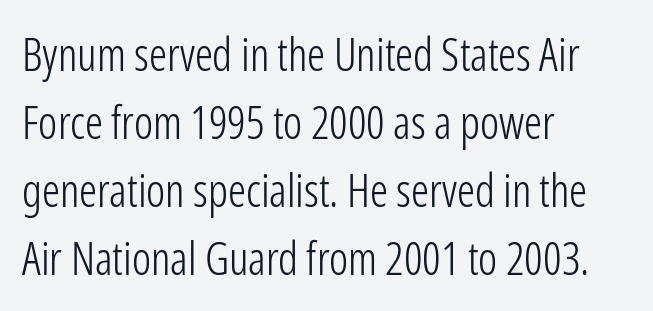
Do the letters lean? They stand straight. Underlining? Definitely not there. The paragraph shown leans on its left margin. Weight: not bold — regular or lighter.
